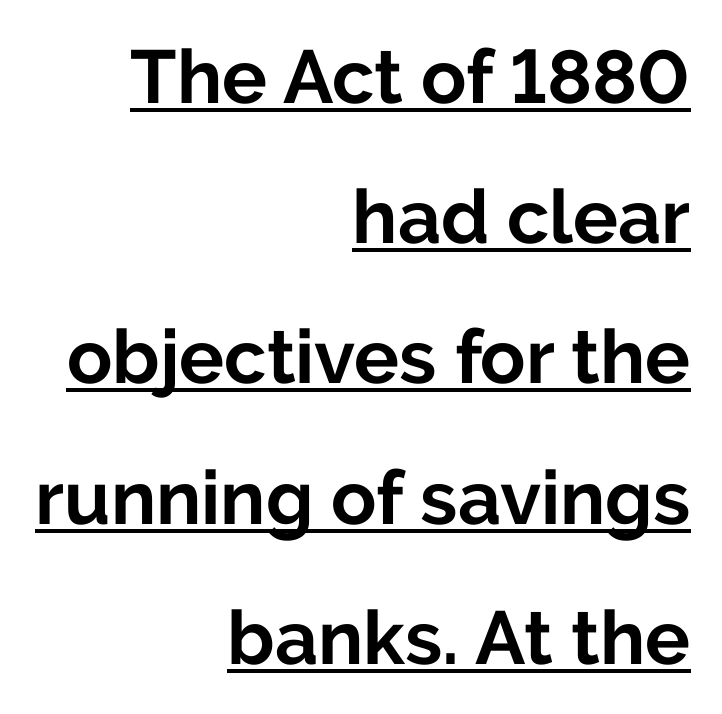
The image shows 75 px bold sans-serif type, upright; set right-aligned, line spacing 1.87x, normal letter spacing, underlined; low stroke contrast and a medium x-height.
